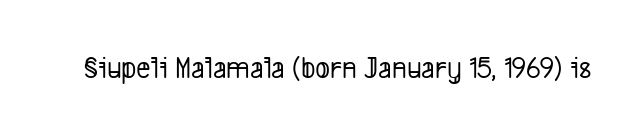
Each word holds together tightly as a unit, with standard inter-letter gaps. Each letter keeps its own natural width here, so spacing adapts to shape. The designer went with a sans here, leaving each stem footless. Has an underline been added? It has not.
